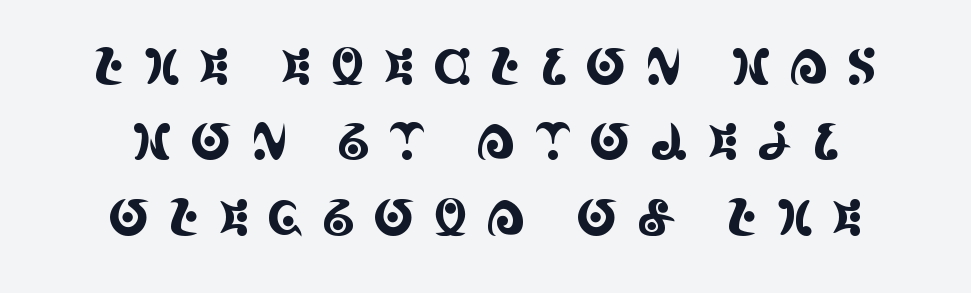
{"serif": "yes", "italic": "no", "width": "condensed", "x_height": "large", "monospaced": "no", "underline": "no", "line_spacing": "normal", "line_spacing_ratio": 1.51, "letter_spacing": "wide", "letter_spacing_em": 0.35, "glyph_px": 50}
